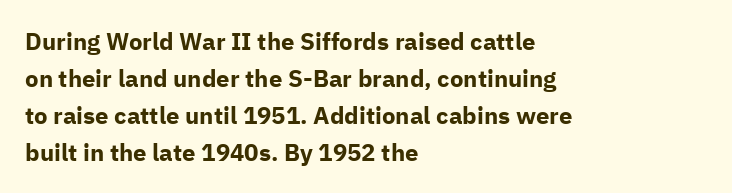
These lines sit exactly where default settings would place them. Descenders are the only things crossing below the line. As a designer I'd log this as weight 700, bold. Where is the straight margin? On the left. The axis of the letterforms is exactly vertical. No extra tracking has been applied to these lines.
